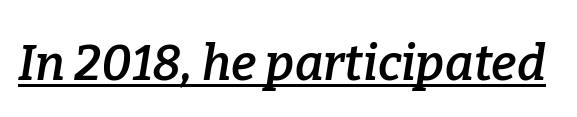
Q: Is the text bold? A: Semi-bold.
Q: Is the text italic (slanted)? A: Yes, it leans right by about 9 degrees.
Q: Is the typeface a serif or a sans-serif typeface? A: Serif.
Q: Is the text underlined? A: Yes.
Q: Is the spacing between letters normal or unusually wide? A: Normal.
Q: Width (condensed, normal, or wide)? A: Normal.
Q: Stroke contrast? A: Low.
Q: x-height? A: Medium.
Q: Monospaced? A: No.
